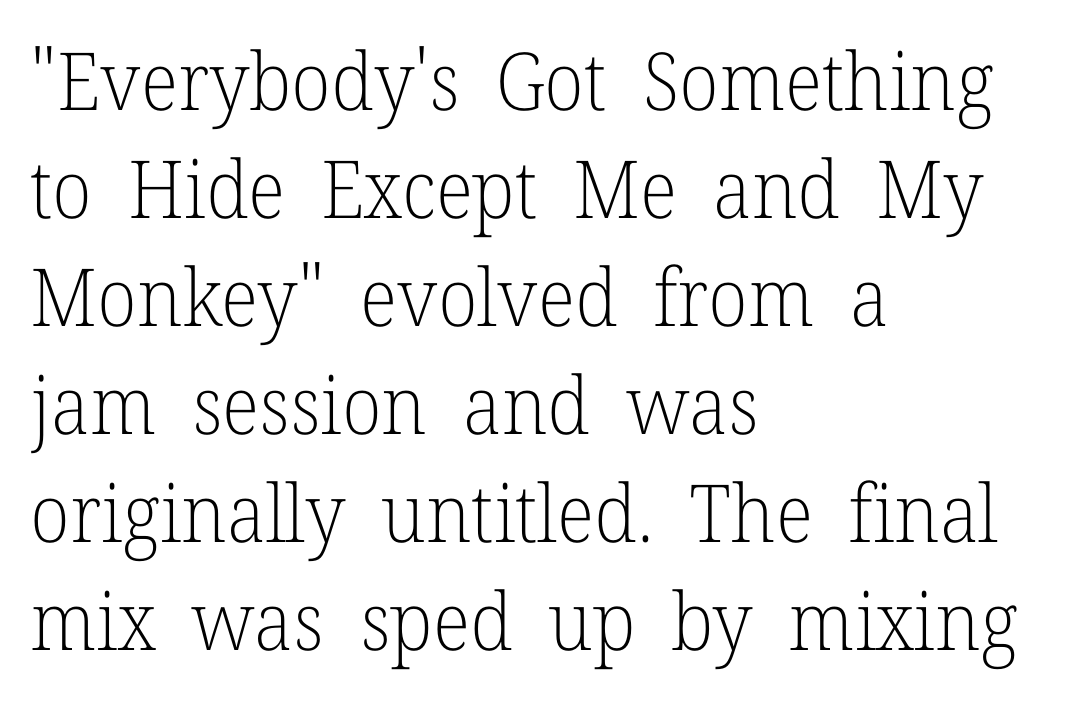
Q: Is the text bold? A: No.
Q: Is the text italic (slanted)? A: No, it is upright.
Q: Is the typeface a serif or a sans-serif typeface? A: Serif.
Q: Is the text underlined? A: No.
Q: How is the paragraph aligned? A: Left-aligned.
Q: Is the spacing between letters normal or unusually wide? A: Normal.
Q: Is the spacing between lines tight, normal or loose? A: Normal.
Q: Width (condensed, normal, or wide)? A: Normal.
Q: Stroke contrast? A: Low.
Q: x-height? A: Medium.
Q: Monospaced? A: No.
